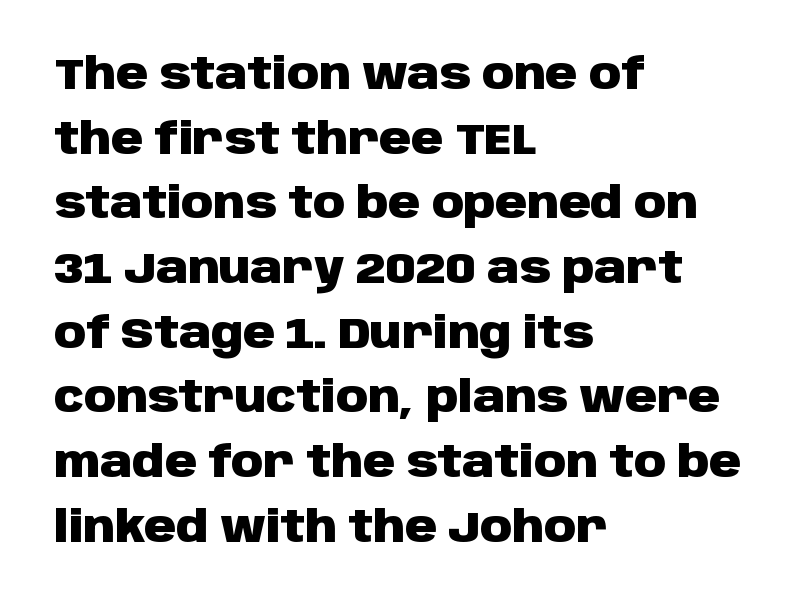
{"serif": "no", "italic": "no", "bold": "yes", "weight": "heavy", "width": "normal", "stroke_contrast": "low", "x_height": "large", "monospaced": "no", "underline": "no", "align": "left", "line_spacing": "normal", "line_spacing_ratio": 1.47, "letter_spacing": "normal", "letter_spacing_em": 0.0, "glyph_px": 44}
